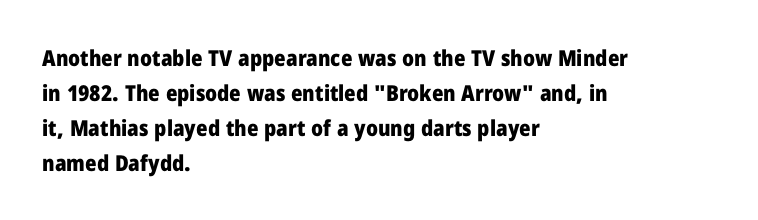
The image shows 22 px bold type, upright; set left-aligned, normal line spacing (1.59x), normal letter spacing, not underlined.
